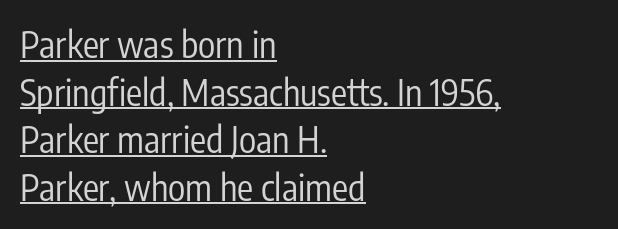
A typesetter would call this zero additional tracking. No feet cap the strokes, marking this as sans-serif type. Style check: upright. A quiet, ordinary-to-light weight characterises the typeface. Varying glyph widths throughout — classic text-font behaviour.
